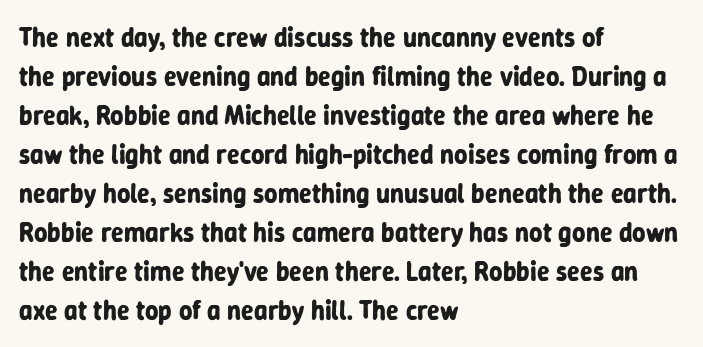
Q: Is the text bold? A: Yes.
Q: Is the text italic (slanted)? A: No, it is upright.
Q: Is the text underlined? A: No.
Q: How is the paragraph aligned? A: Left-aligned.
Q: Is the spacing between letters normal or unusually wide? A: Normal.
Q: Is the spacing between lines tight, normal or loose? A: Normal.
